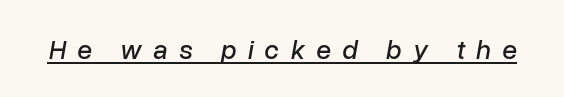
Q: Is the text italic (slanted)? A: Yes, it leans right by about 10 degrees.
Q: Is the text underlined? A: Yes.
Q: Is the spacing between letters normal or unusually wide? A: Unusually wide.
